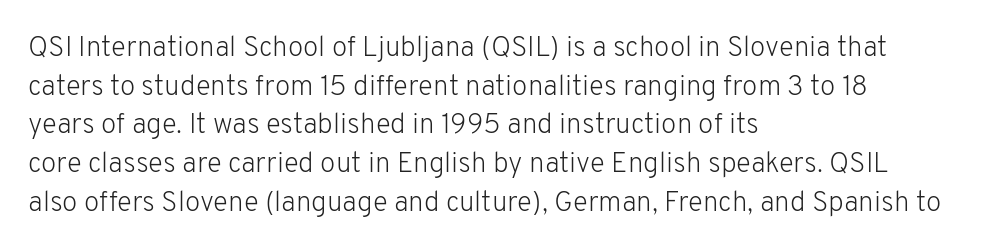
Normally led — the rows are evenly, conventionally spaced. The rendering uses natural spacing where letterforms have individual widths. The cut favours lightness, reaching ordinary text weight at its darkest. The font family rendered here belongs to the sans-serif group.
